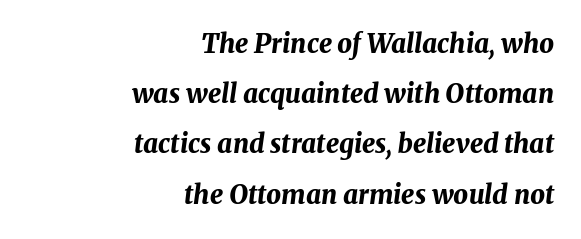
Rule under the text: the space is simply empty. Honestly, the letter spacing is just normal — you wouldn't notice it. Summary of vertical rhythm: relaxed, with wide interline spacing. The setting favours the right margin, as signatures and pull-quotes sometimes do.
